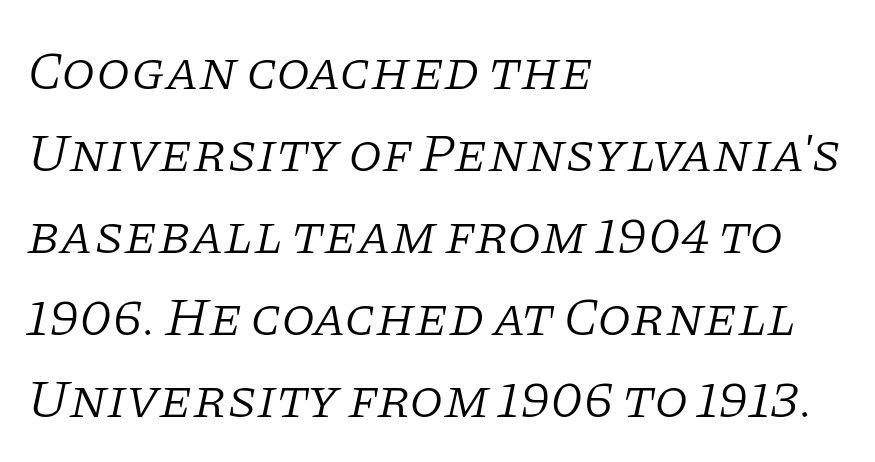
{"serif": "yes", "italic": "yes", "lean": "right", "slant_degrees": 11, "bold": "no", "weight": "light", "width": "normal", "stroke_contrast": "low", "x_height": "large", "monospaced": "no", "underline": "no", "align": "left", "line_spacing": "normal", "line_spacing_ratio": 1.49, "letter_spacing": "normal", "letter_spacing_em": 0.0, "glyph_px": 55}
